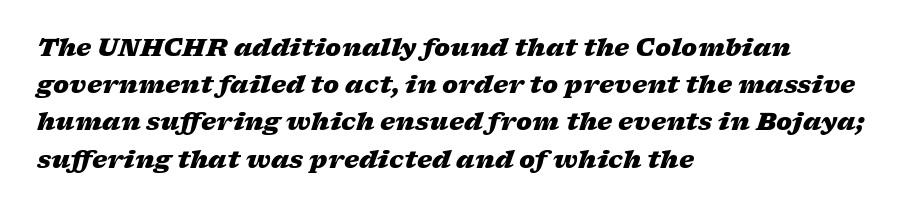
{"italic": "yes", "lean": "right", "slant_degrees": 17, "bold": "yes", "underline": "no", "align": "left", "line_spacing": "normal", "line_spacing_ratio": 1.55, "letter_spacing": "normal", "letter_spacing_em": 0.0, "glyph_px": 24}
